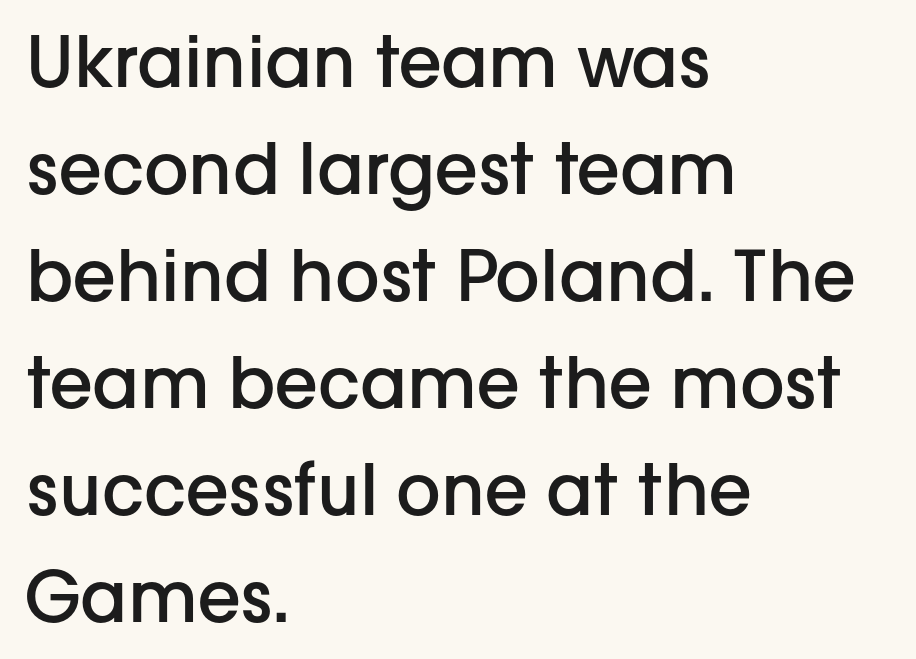
Only glyphs here, with clear space below each row. Tracking here is standard; glyphs follow each other at the usual distance. Typesetter's note: demi weight, one step under bold. If you measured baseline to baseline, you'd find a middling distance. Each letter's strokes conclude bluntly, with no projecting serifs. Each letter keeps its own natural width here, so spacing adapts to shape.
